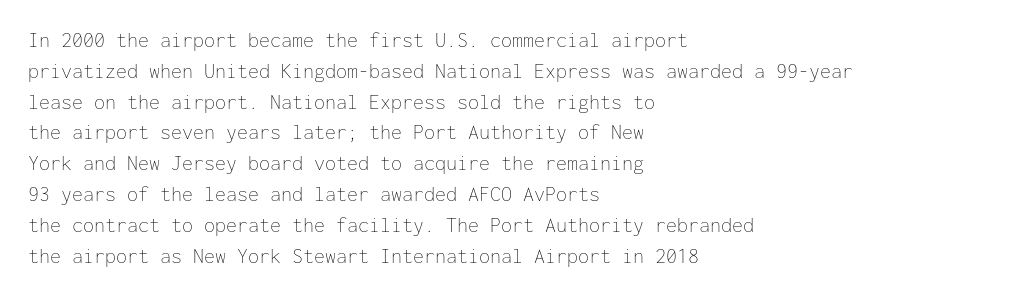
Summary of vertical rhythm: regular, with standard interline spacing. Short note: letters normally spaced. The font's upright variant was chosen for this text. Casual observation: everything's shoved over to the left.
